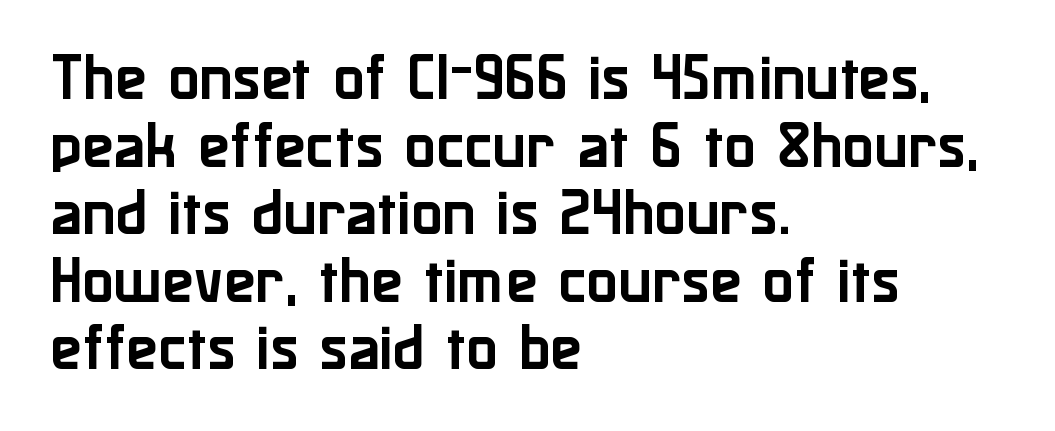
Q: Is the text italic (slanted)? A: No, it is upright.
Q: Is the typeface a serif or a sans-serif typeface? A: Sans-serif.
Q: Is the text underlined? A: No.
Q: How is the paragraph aligned? A: Left-aligned.
Q: Is the spacing between letters normal or unusually wide? A: Normal.
Q: Is the spacing between lines tight, normal or loose? A: Normal.
Q: Width (condensed, normal, or wide)? A: Normal.
Q: Stroke contrast? A: Low.
Q: x-height? A: Medium.
Q: Monospaced? A: No.
